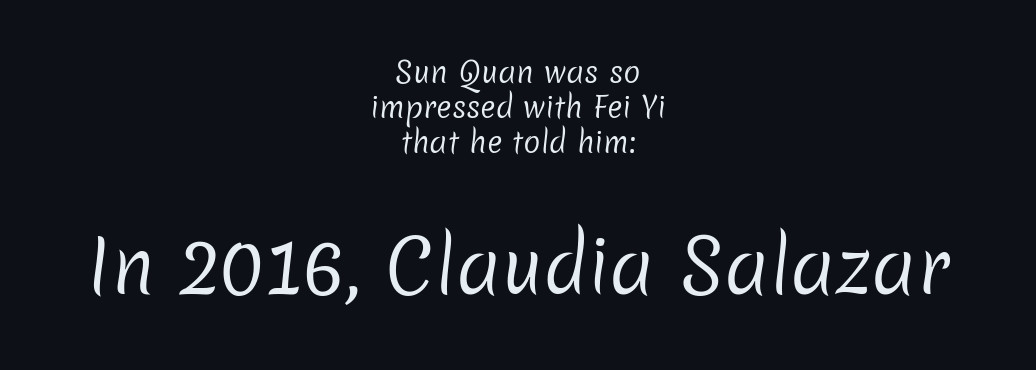
{"serif": "no", "bold": "no", "weight": "regular", "width": "normal", "stroke_contrast": "low", "x_height": "medium", "monospaced": "no", "underline": "no", "align": "center", "line_spacing_ratio": 1.21, "letter_spacing": "normal", "letter_spacing_em": 0.0, "larger_block": "second", "size_ratio": 2.48, "glyph_px": 72}
